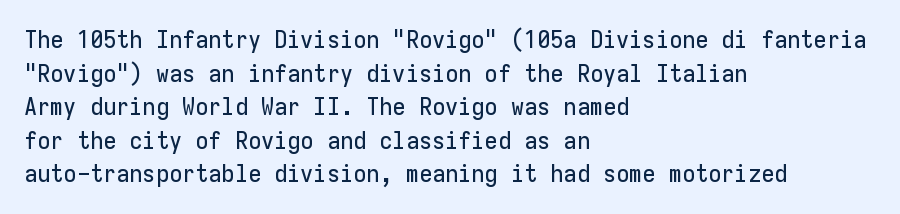
Leading matches the norm, producing a regular column. Every stem runs plumb, perpendicular to the baseline. Underline: absent. In CSS terms this would be text-align: left. Here the glyphs are tracked normally, forming tight word shapes.
